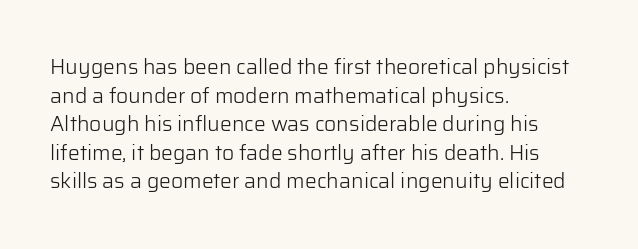
Q: Is the text bold? A: No.
Q: Is the text italic (slanted)? A: No, it is upright.
Q: Is the text underlined? A: No.
Q: How is the paragraph aligned? A: Left-aligned.
Q: Is the spacing between letters normal or unusually wide? A: Normal.
Q: Is the spacing between lines tight, normal or loose? A: Normal.
